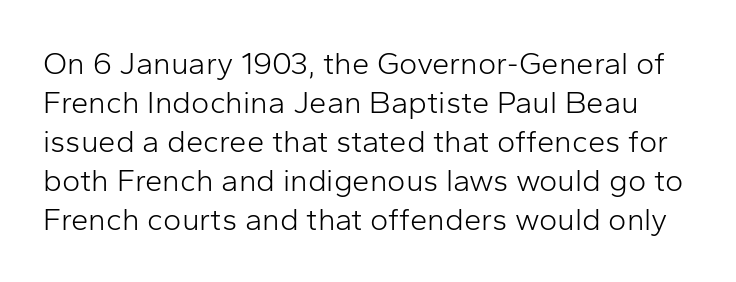
There is no visible air inserted between adjacent glyphs. The characters are drawn with everyday or finer stroke widths. These lines are rendered in a variable-pitch font. Italic: no, the glyphs are upright roman. Only glyphs here, with clear space below each row.
